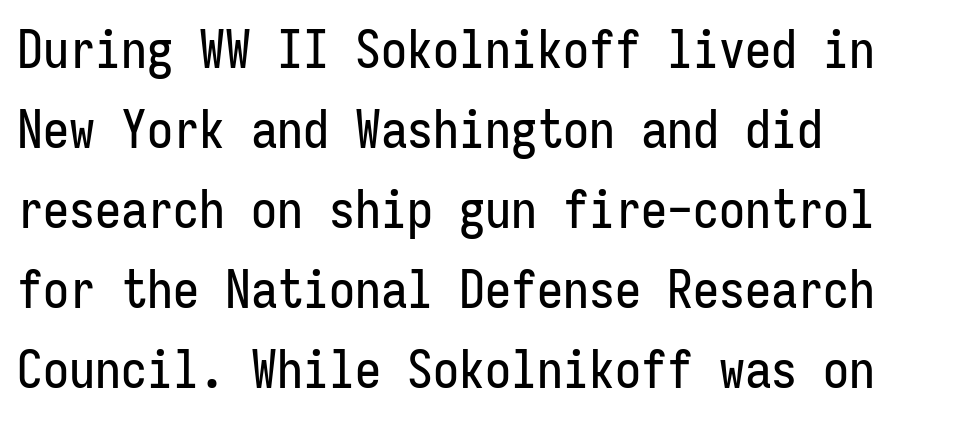
Q: Is the text italic (slanted)? A: No, it is upright.
Q: Is the typeface a serif or a sans-serif typeface? A: Sans-serif.
Q: Is the text underlined? A: No.
Q: How is the paragraph aligned? A: Left-aligned.
Q: Is the spacing between letters normal or unusually wide? A: Normal.
Q: Is the spacing between lines tight, normal or loose? A: Normal.
Q: Width (condensed, normal, or wide)? A: Condensed.
Q: Stroke contrast? A: Low.
Q: x-height? A: Medium.
Q: Monospaced? A: Yes.
